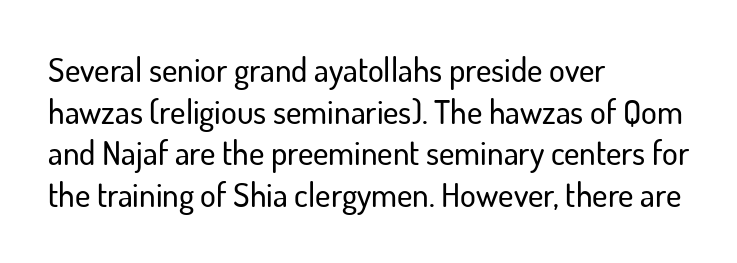
Tall strokes in this sample are plumb rather than angled. Font category for this specimen: sans-serif. The face used here is rendered with its standard letterfit. The rendering anchors every line to the left-hand side. This sample has the flowing, uneven cadence of proportional lettering. Glance below the letters and you will spot only blank space.
